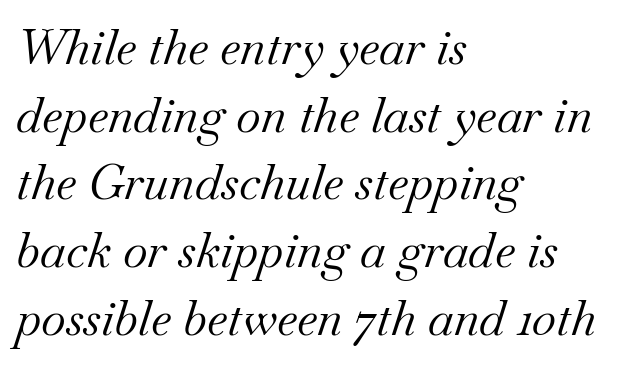
Q: Is the text bold? A: No.
Q: Is the text italic (slanted)? A: Yes, it leans right by about 18 degrees.
Q: Is the typeface a serif or a sans-serif typeface? A: Serif.
Q: Is the text underlined? A: No.
Q: How is the paragraph aligned? A: Left-aligned.
Q: Is the spacing between letters normal or unusually wide? A: Normal.
Q: Is the spacing between lines tight, normal or loose? A: Normal.
Q: Width (condensed, normal, or wide)? A: Normal.
Q: Stroke contrast? A: Medium.
Q: x-height? A: Small.
Q: Monospaced? A: No.
